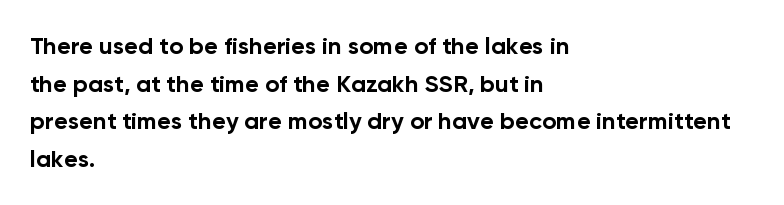
Q: Is the text bold? A: Yes.
Q: Is the text italic (slanted)? A: No, it is upright.
Q: Is the text underlined? A: No.
Q: How is the paragraph aligned? A: Left-aligned.
Q: Is the spacing between letters normal or unusually wide? A: Normal.
Q: Is the spacing between lines tight, normal or loose? A: Normal.
